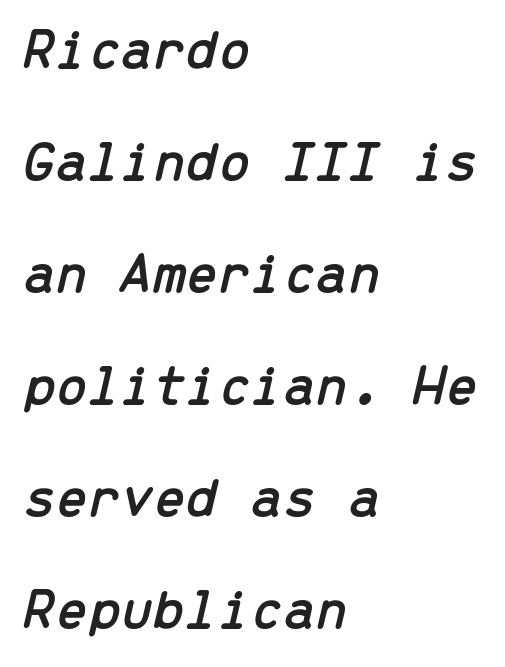
{"italic": "yes", "lean": "right", "slant_degrees": 13, "width": "normal", "stroke_contrast": "low", "x_height": "medium", "monospaced": "yes", "underline": "no", "align": "left", "line_spacing": "loose", "line_spacing_ratio": 1.93, "letter_spacing": "normal", "letter_spacing_em": 0.0, "glyph_px": 58}
